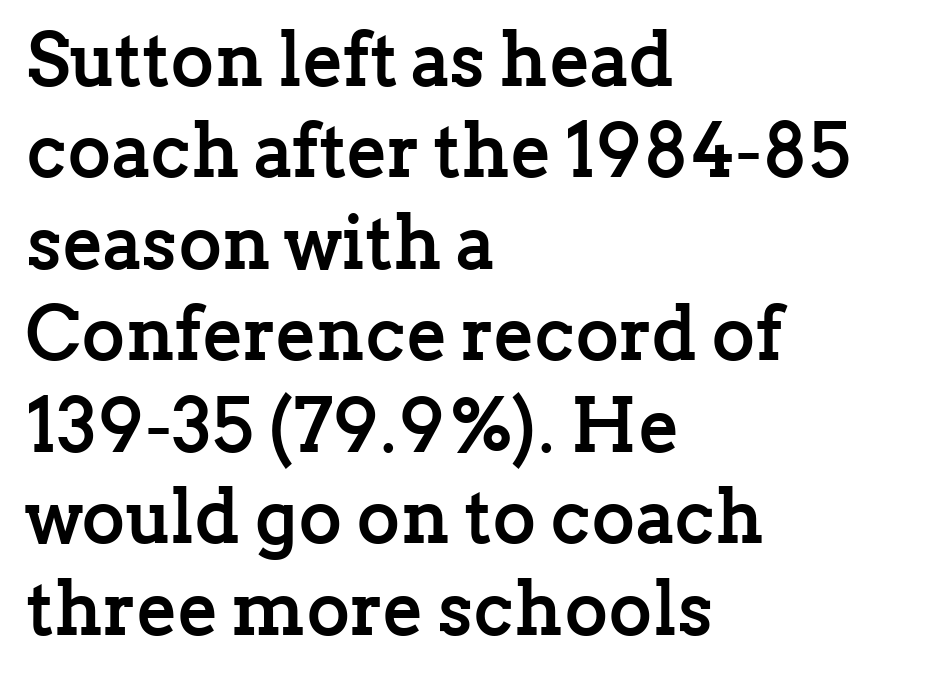
Q: Is the text bold? A: Yes.
Q: Is the text italic (slanted)? A: No, it is upright.
Q: Is the typeface a serif or a sans-serif typeface? A: Serif.
Q: Is the text underlined? A: No.
Q: How is the paragraph aligned? A: Left-aligned.
Q: Is the spacing between letters normal or unusually wide? A: Normal.
Q: Width (condensed, normal, or wide)? A: Normal.
Q: Stroke contrast? A: Low.
Q: x-height? A: Medium.
Q: Monospaced? A: No.
